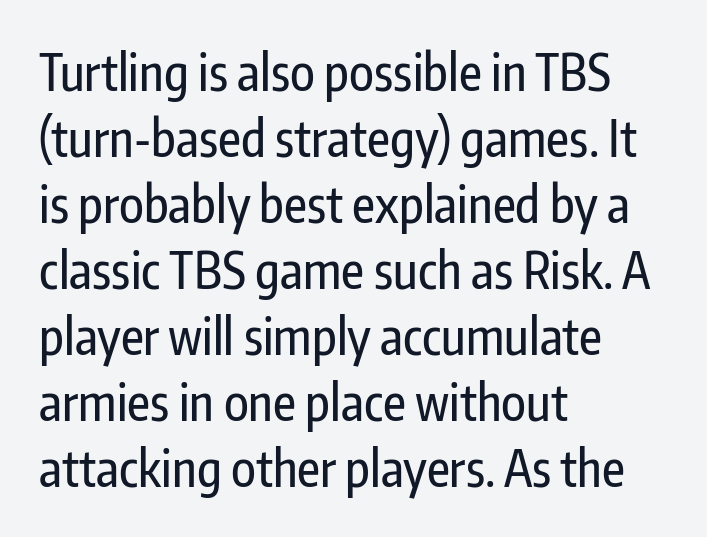
The rendering uses natural spacing where letterforms have individual widths. Vertically, the passage feels balanced, rows spaced as you'd expect. How are the letters spaced? Ordinarily, with no added tracking. Notice how the stems are strictly vertical — no italics here.
